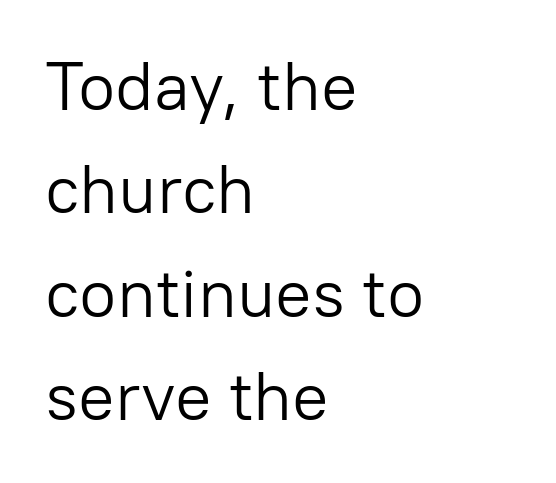
The image shows 68 px light sans-serif type, upright; set left-aligned, normal line spacing (1.52x), normal letter spacing, not underlined; low stroke contrast and a medium x-height.
